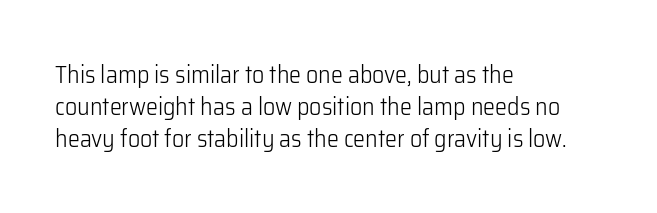
Q: Is the text bold? A: No.
Q: Is the text italic (slanted)? A: No, it is upright.
Q: Is the text underlined? A: No.
Q: How is the paragraph aligned? A: Left-aligned.
Q: Is the spacing between letters normal or unusually wide? A: Normal.
Q: Is the spacing between lines tight, normal or loose? A: Normal.
